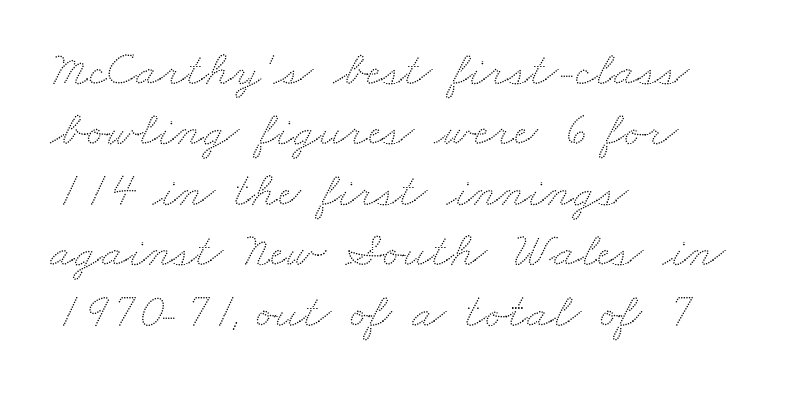
The image shows 50 px wide type; set left-aligned, line spacing 1.21x, normal letter spacing, not underlined; low stroke contrast and a small x-height.
